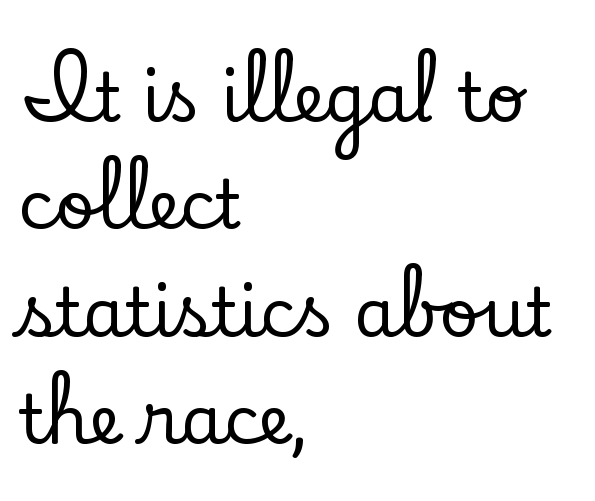
Q: Is the text italic (slanted)? A: No, it is upright.
Q: Is the typeface a serif or a sans-serif typeface? A: Serif.
Q: Is the text underlined? A: No.
Q: How is the paragraph aligned? A: Left-aligned.
Q: Is the spacing between letters normal or unusually wide? A: Normal.
Q: Is the spacing between lines tight, normal or loose? A: Normal.
Q: Width (condensed, normal, or wide)? A: Normal.
Q: Stroke contrast? A: Low.
Q: x-height? A: Small.
Q: Monospaced? A: No.
